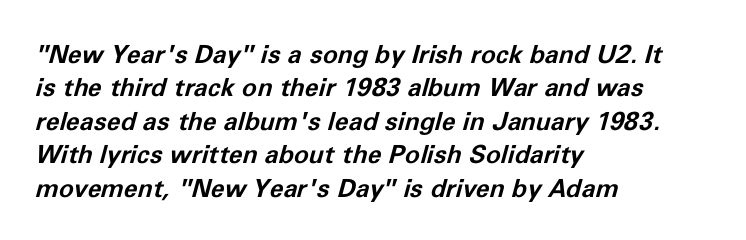
{"italic": "yes", "lean": "right", "slant_degrees": 11, "bold": "yes", "underline": "no", "align": "left", "line_spacing": "normal", "line_spacing_ratio": 1.34, "letter_spacing": "normal", "letter_spacing_em": 0.0, "glyph_px": 25}
